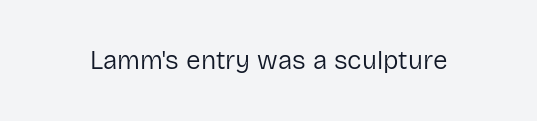
Q: Is the text bold? A: No.
Q: Is the text italic (slanted)? A: No, it is upright.
Q: Is the text underlined? A: No.
Q: Is the spacing between letters normal or unusually wide? A: Normal.
